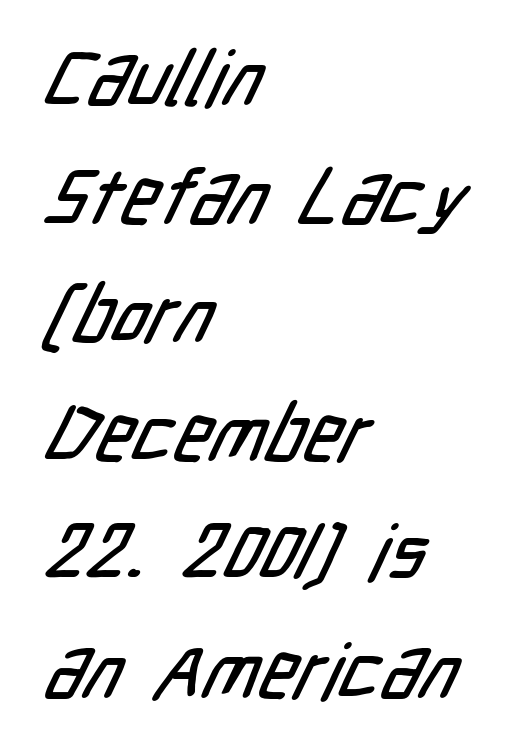
Q: Is the typeface a serif or a sans-serif typeface? A: Sans-serif.
Q: Is the text underlined? A: No.
Q: How is the paragraph aligned? A: Left-aligned.
Q: Is the spacing between letters normal or unusually wide? A: Normal.
Q: Is the spacing between lines tight, normal or loose? A: Normal.
Q: Width (condensed, normal, or wide)? A: Condensed.
Q: Stroke contrast? A: Low.
Q: x-height? A: Medium.
Q: Monospaced? A: No.
